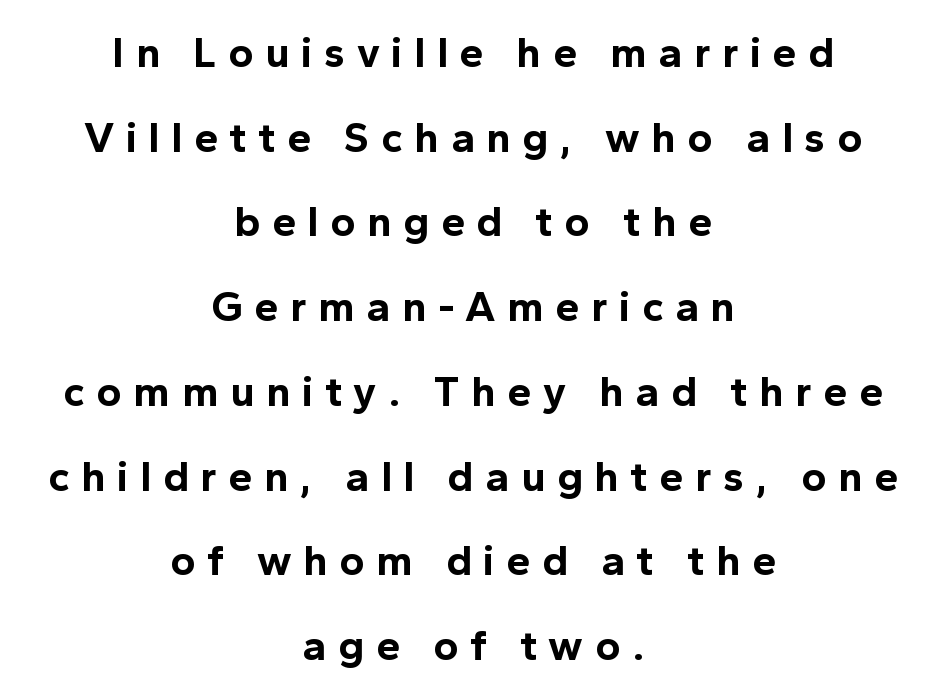
Q: Is the text bold? A: Yes.
Q: Is the text italic (slanted)? A: No, it is upright.
Q: Is the typeface a serif or a sans-serif typeface? A: Sans-serif.
Q: Is the text underlined? A: No.
Q: How is the paragraph aligned? A: Centered.
Q: Is the spacing between letters normal or unusually wide? A: Unusually wide.
Q: Is the spacing between lines tight, normal or loose? A: Loose.
Q: Width (condensed, normal, or wide)? A: Normal.
Q: x-height? A: Medium.
Q: Monospaced? A: No.
